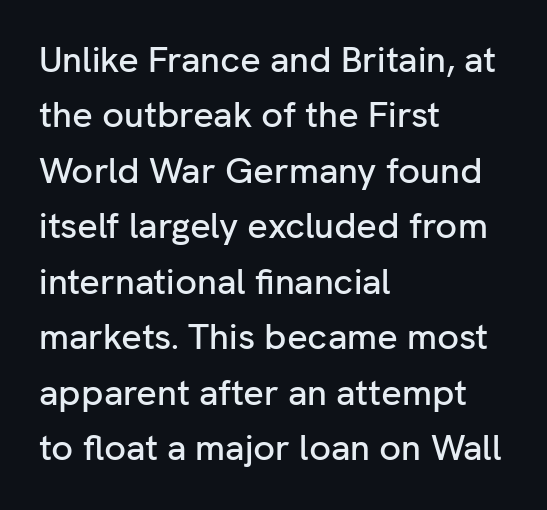
Line beginnings align vertically; line endings do not. Observe the ordinary spacing: letters are neighbours, not strangers. Is there any slant? The stems are plumb. Reading down the column, the eye jumps a familiar distance to each next line.
